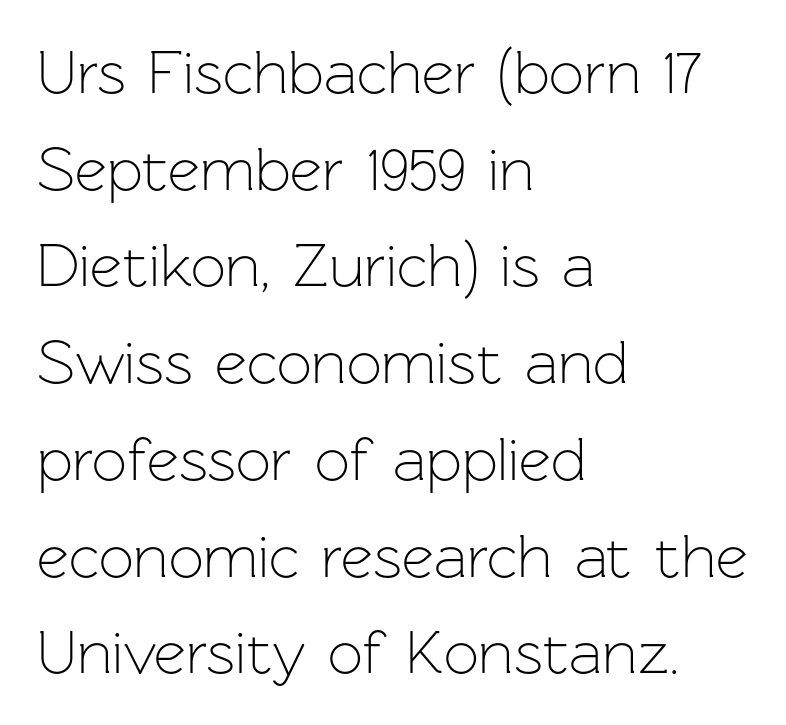
{"serif": "no", "italic": "no", "bold": "no", "weight": "light", "width": "normal", "stroke_contrast": "low", "x_height": "medium", "monospaced": "no", "underline": "no", "align": "left", "line_spacing": "normal", "line_spacing_ratio": 1.56, "letter_spacing": "normal", "letter_spacing_em": 0.0, "glyph_px": 62}
